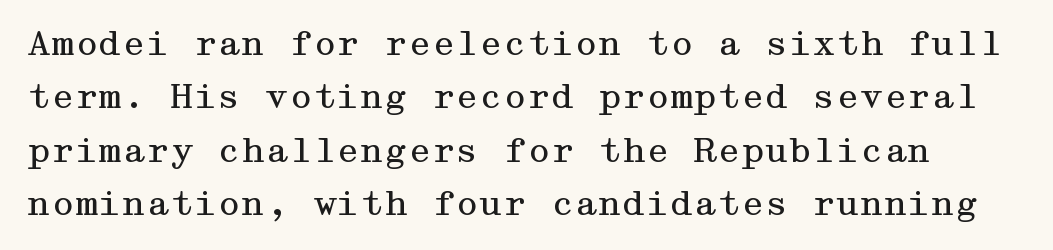
The specimen reads as upright at a glance. In terms of letterform style, serifs are clearly present. Quick note: interline space is typical. Underline: absent.
